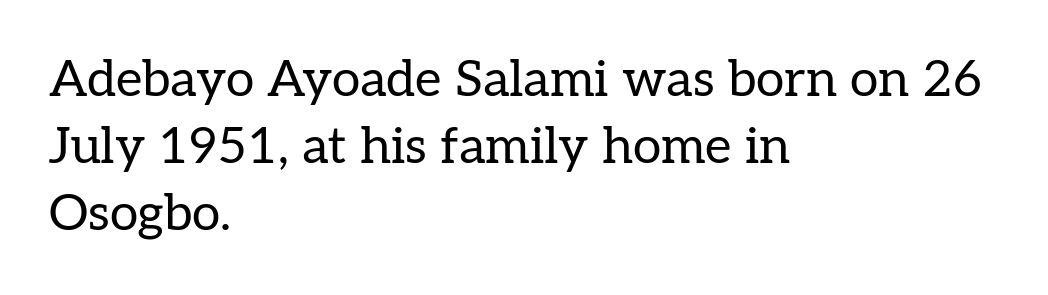
Here the designer chose a conventional face with non-uniform glyph widths. Typographically, this falls in the serif category. Is the block centered? No — it sits flush against the left margin. Quick note: underline off.
